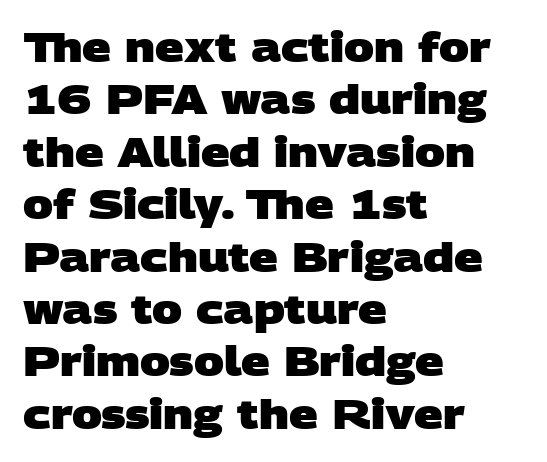
This sample uses plain, unmodified letter spacing. Its strokes are broad and dark, the hallmark of bold type. The baseline area is clear. Line starts are locked; line ends wander.
